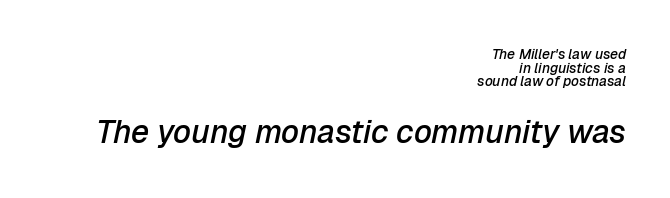
{"italic": "yes", "lean": "right", "slant_degrees": 12, "bold": "semi", "weight": "semibold", "width": "normal", "stroke_contrast": "low", "x_height": "medium", "monospaced": "no", "underline": "no", "align": "right", "line_spacing": "tight", "line_spacing_ratio": 0.97, "letter_spacing": "normal", "letter_spacing_em": 0.0, "larger_block": "second", "size_ratio": 2.29, "glyph_px": 32}
